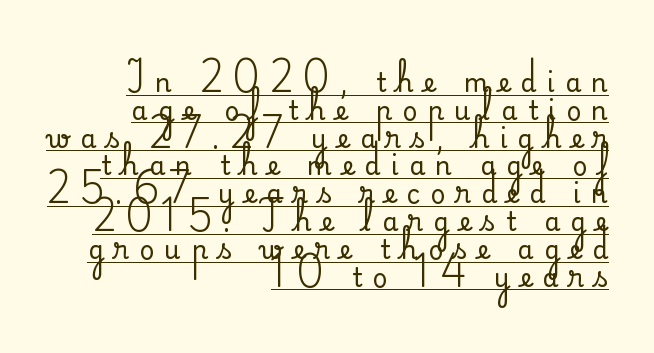
The image shows 26 px text type, upright; set right-aligned, tight line spacing (1.07x), unusually wide letter spacing (+0.39 em), underlined.
